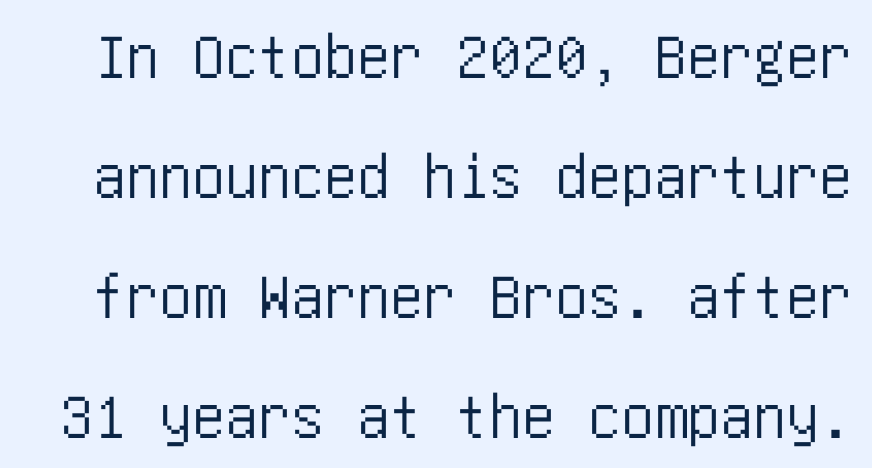
Q: Is the text italic (slanted)? A: No, it is upright.
Q: Is the typeface a serif or a sans-serif typeface? A: Sans-serif.
Q: Is the text underlined? A: No.
Q: Is the spacing between letters normal or unusually wide? A: Normal.
Q: Width (condensed, normal, or wide)? A: Condensed.
Q: Stroke contrast? A: Low.
Q: x-height? A: Large.
